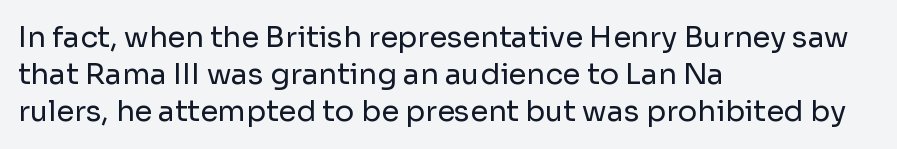
{"serif": "no", "italic": "no", "bold": "no", "weight": "regular", "width": "normal", "stroke_contrast": "low", "x_height": "medium", "monospaced": "no", "underline": "no", "align": "left", "line_spacing": "normal", "line_spacing_ratio": 1.28, "letter_spacing": "normal", "letter_spacing_em": 0.0, "glyph_px": 29}
